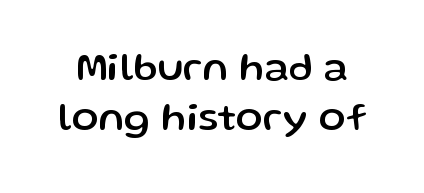
{"serif": "no", "italic": "no", "width": "normal", "stroke_contrast": "low", "x_height": "medium", "monospaced": "no", "underline": "no", "line_spacing": "normal", "line_spacing_ratio": 1.26, "letter_spacing": "normal", "letter_spacing_em": 0.0, "glyph_px": 40}
